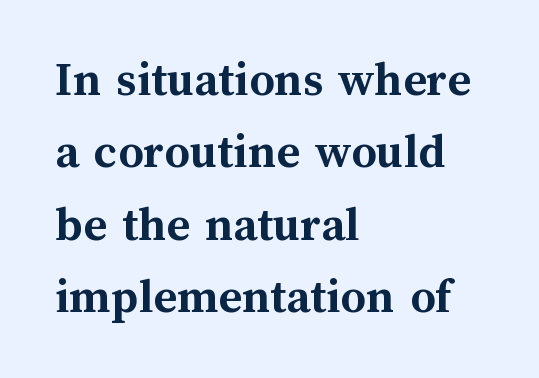
{"italic": "no", "bold": "yes", "weight": "semibold", "width": "normal", "stroke_contrast": "medium", "x_height": "medium", "monospaced": "no", "underline": "no", "align": "left", "line_spacing": "normal", "line_spacing_ratio": 1.45, "letter_spacing": "normal", "letter_spacing_em": 0.0, "glyph_px": 50}
